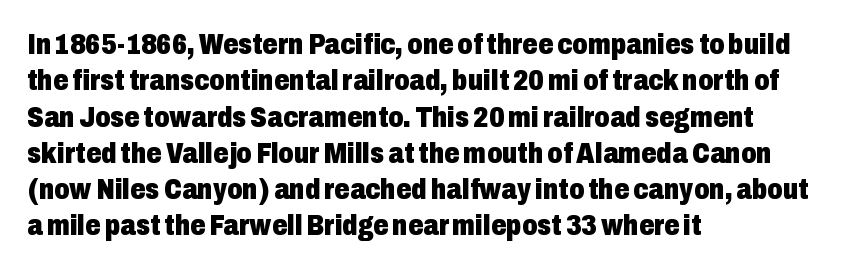
Q: Is the text bold? A: Yes.
Q: Is the text italic (slanted)? A: No, it is upright.
Q: Is the typeface a serif or a sans-serif typeface? A: Sans-serif.
Q: Is the text underlined? A: No.
Q: How is the paragraph aligned? A: Left-aligned.
Q: Is the spacing between letters normal or unusually wide? A: Normal.
Q: Width (condensed, normal, or wide)? A: Condensed.
Q: Stroke contrast? A: Low.
Q: x-height? A: Medium.
Q: Monospaced? A: No.
